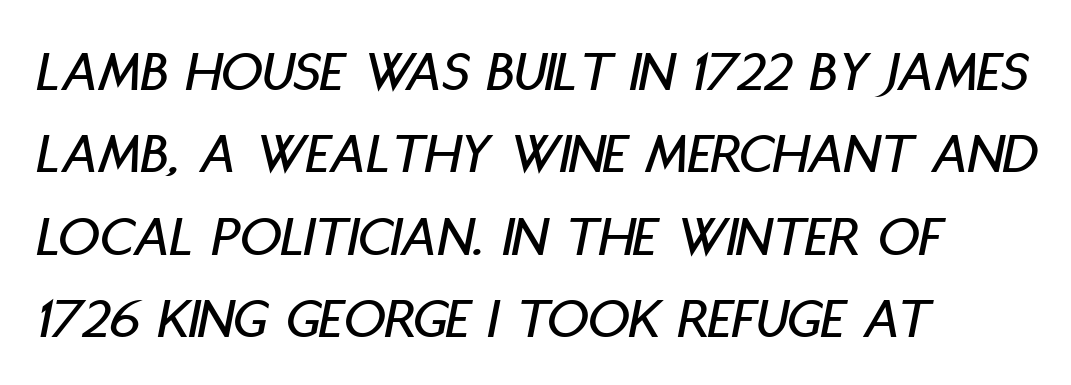
The image shows 58 px condensed type, italic (leaning right); set left-aligned, normal line spacing (1.42x), normal letter spacing, not underlined; low stroke contrast and a large x-height.
